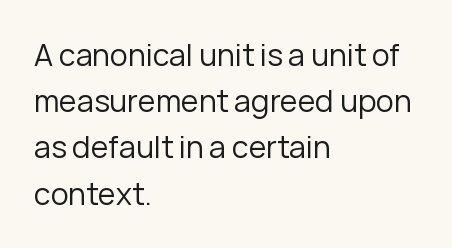
{"serif": "no", "italic": "no", "bold": "no", "weight": "regular", "width": "normal", "stroke_contrast": "low", "x_height": "medium", "monospaced": "no", "underline": "no", "align": "left", "line_spacing": "normal", "line_spacing_ratio": 1.54, "letter_spacing": "normal", "letter_spacing_em": 0.0, "glyph_px": 30}
